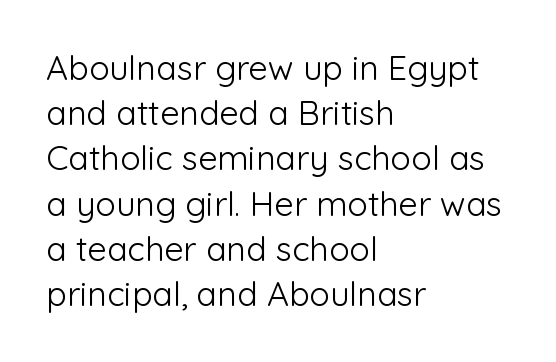
Quick note: interline space is typical. Layout note: lines flush left. The characters are drawn with everyday or finer stroke widths. Think of a printed novel: that variable character pitch is what you see here. You could call the tracking neutral — neither tight nor loose.
